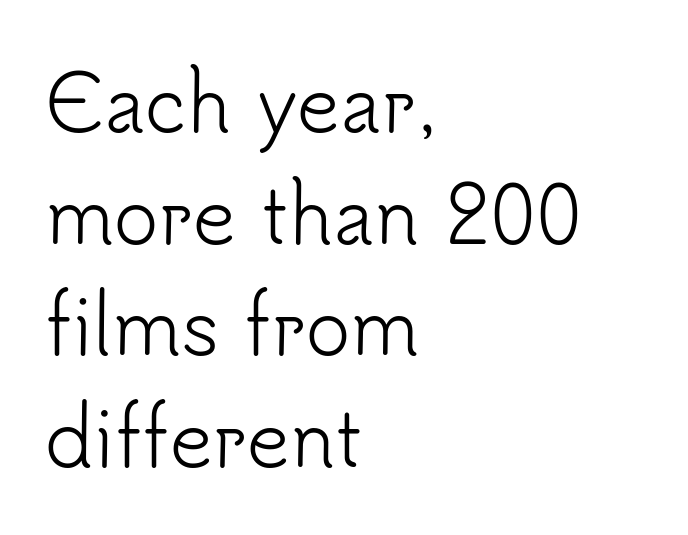
Q: Is the text bold? A: No.
Q: Is the text italic (slanted)? A: No, it is upright.
Q: Is the typeface a serif or a sans-serif typeface? A: Sans-serif.
Q: Is the text underlined? A: No.
Q: How is the paragraph aligned? A: Left-aligned.
Q: Is the spacing between letters normal or unusually wide? A: Normal.
Q: Is the spacing between lines tight, normal or loose? A: Normal.
Q: Width (condensed, normal, or wide)? A: Normal.
Q: Stroke contrast? A: Low.
Q: x-height? A: Small.
Q: Monospaced? A: No.
